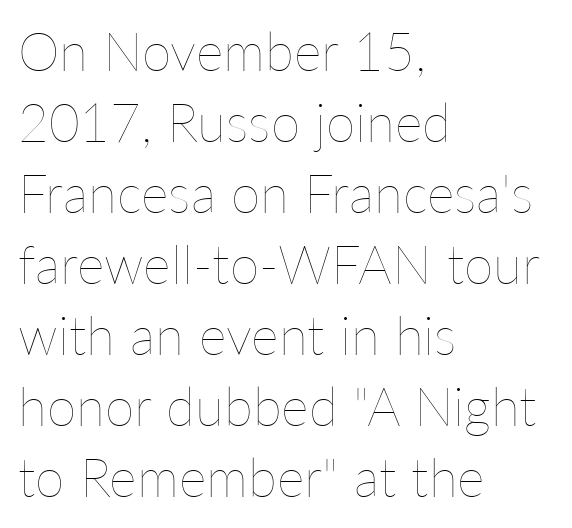
The cut favours lightness, reaching ordinary text weight at its darkest. Rule under the text: the space is simply empty. The letterforms sit shoulder to shoulder at normal distance. Ascenders rise straight up at ninety degrees.
